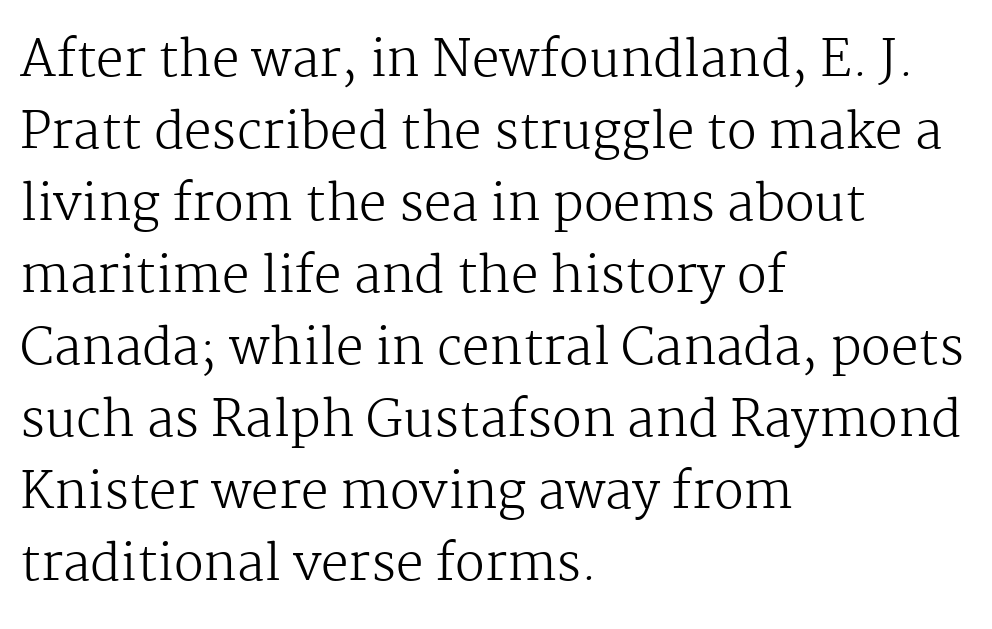
Regarding leading, the lines here are spaced in the standard way. To sum up the face: it has serifs. Students, note that the glyphs here touch the page at normal intervals. The paragraph has a hard left edge and a soft right edge. When letters stand straight like this, we call the style roman or upright.
